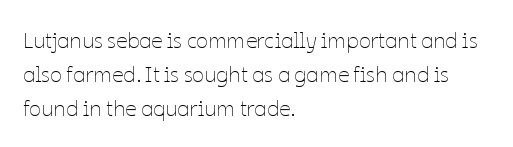
Q: Is the text bold? A: No.
Q: Is the text italic (slanted)? A: No, it is upright.
Q: Is the text underlined? A: No.
Q: How is the paragraph aligned? A: Left-aligned.
Q: Is the spacing between letters normal or unusually wide? A: Normal.
Q: Is the spacing between lines tight, normal or loose? A: Normal.
